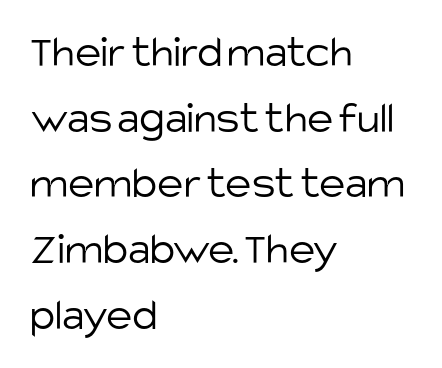
Only glyphs here, with clear space below each row. Varying glyph widths throughout — classic text-font behaviour. Stems here are at most as thick as an everyday book face. The paragraph shown leans on its left margin.
